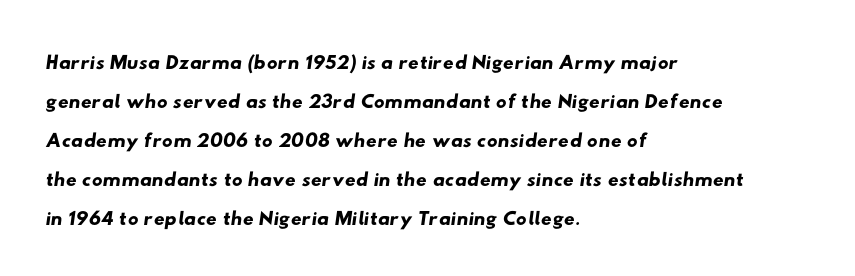
Descenders are the only things crossing below the line. Quick note: interline space is typical. A typesetter would call this proportional, since set widths differ per character. This sample uses a sans-serif face. Layout note: lines flush left.
